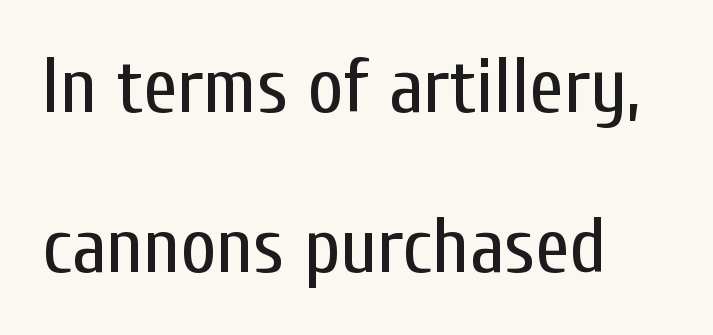
The image shows 78 px regular-weight, condensed sans-serif type, upright; set left-aligned, loose line spacing (2.05x), normal letter spacing, not underlined; low stroke contrast and a medium x-height.
